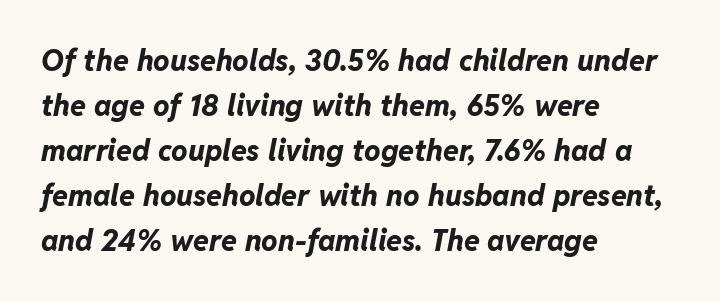
{"italic": "yes", "lean": "right", "slant_degrees": 11, "bold": "yes", "weight": "bold", "width": "normal", "stroke_contrast": "low", "x_height": "medium", "monospaced": "no", "underline": "no", "align": "left", "line_spacing": "normal", "line_spacing_ratio": 1.55, "letter_spacing": "normal", "letter_spacing_em": 0.0, "glyph_px": 29}
